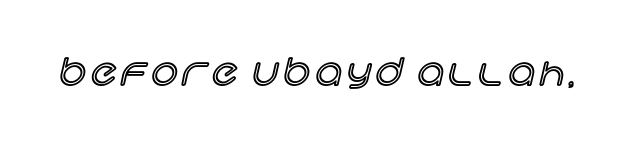
{"width": "normal", "x_height": "large", "monospaced": "no", "underline": "no", "glyph_px": 37}
